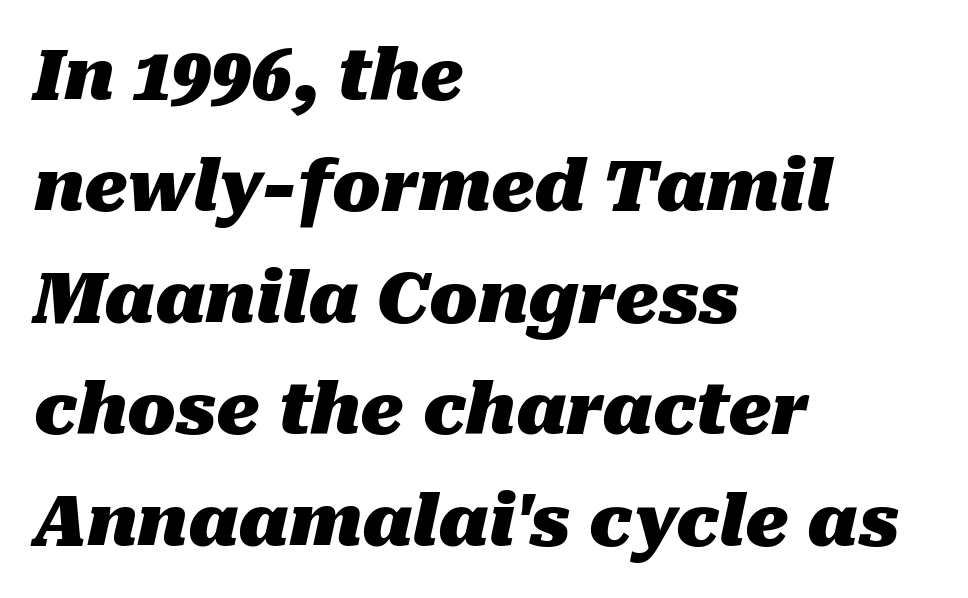
{"italic": "yes", "lean": "right", "slant_degrees": 10, "bold": "yes", "weight": "heavy", "width": "normal", "stroke_contrast": "medium", "x_height": "medium", "monospaced": "no", "underline": "no", "align": "left", "line_spacing": "normal", "line_spacing_ratio": 1.57, "letter_spacing": "normal", "letter_spacing_em": 0.0, "glyph_px": 71}
